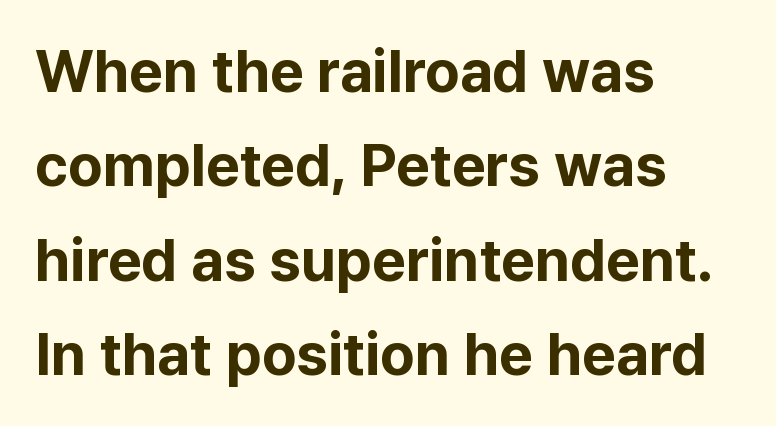
The image shows 59 px bold sans-serif type, upright; set left-aligned, normal line spacing (1.6x), normal letter spacing, not underlined; low stroke contrast and a medium x-height.
